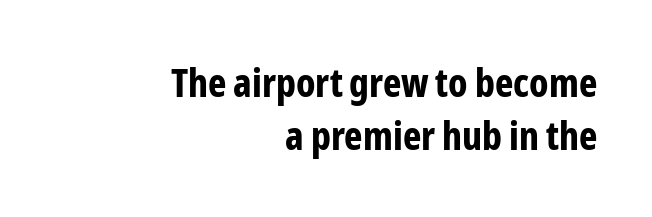
The specimen reads as upright at a glance. The tracking reads as untouched default to a designer's eye. Weight: bold. Nope, no serifs anywhere on these letters.
